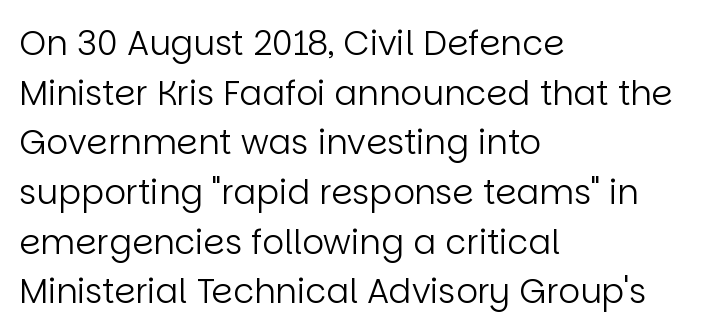
In terms of letterform style, serifs are entirely absent. The letters advance in unequal steps, a hallmark of proportional type. Default kerning and tracking; the words read as compact shapes. Compared with typical paragraphs, the rows here are spaced about the same. All the whitespace from short lines collects on the right.
